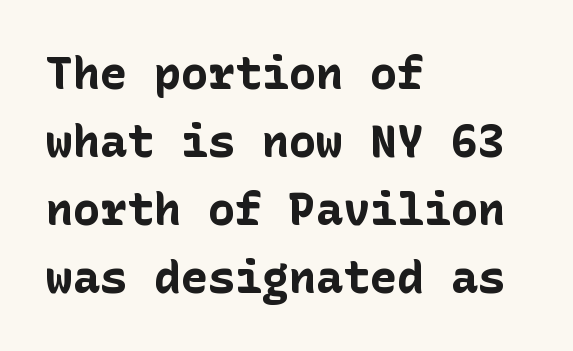
Q: Is the text bold? A: Yes.
Q: Is the text italic (slanted)? A: No, it is upright.
Q: Is the typeface a serif or a sans-serif typeface? A: Sans-serif.
Q: Is the text underlined? A: No.
Q: How is the paragraph aligned? A: Left-aligned.
Q: Is the spacing between letters normal or unusually wide? A: Normal.
Q: Is the spacing between lines tight, normal or loose? A: Normal.
Q: Width (condensed, normal, or wide)? A: Normal.
Q: Stroke contrast? A: Low.
Q: x-height? A: Medium.
